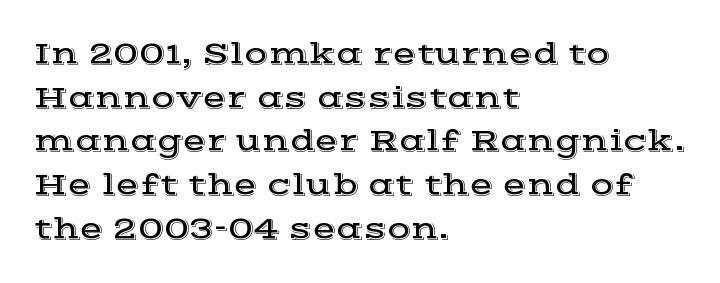
The image shows 31 px wide serif type, upright; set left-aligned, normal line spacing (1.41x), normal letter spacing, not underlined; a medium x-height.
